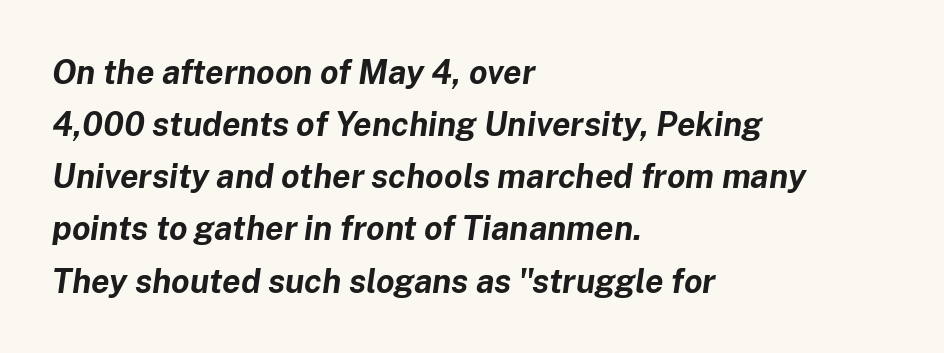
Q: Is the text bold? A: Yes.
Q: Is the text italic (slanted)? A: Yes, it leans right by about 8 degrees.
Q: Is the text underlined? A: No.
Q: How is the paragraph aligned? A: Left-aligned.
Q: Is the spacing between letters normal or unusually wide? A: Normal.
Q: Is the spacing between lines tight, normal or loose? A: Normal.
Q: Width (condensed, normal, or wide)? A: Normal.
Q: Stroke contrast? A: Low.
Q: x-height? A: Medium.
Q: Monospaced? A: No.
